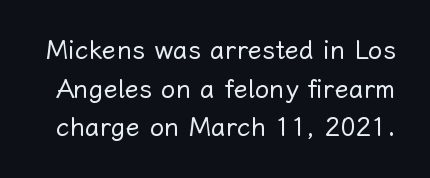
{"italic": "no", "bold": "no", "underline": "no", "line_spacing": "normal", "line_spacing_ratio": 1.49, "letter_spacing": "normal", "letter_spacing_em": 0.0, "glyph_px": 26}
